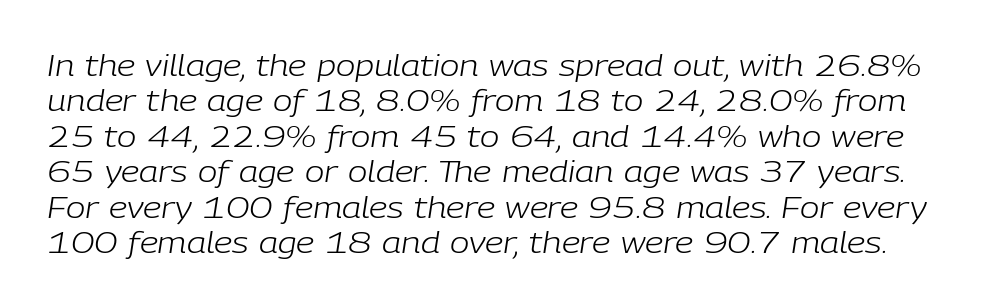
Spacing verdict: proportional, widths tailored to each character. Weight: regular or lighter. Students, note that the glyphs here touch the page at normal intervals. Type without underlining. The text carries the slant typical of an italic or oblique font.
